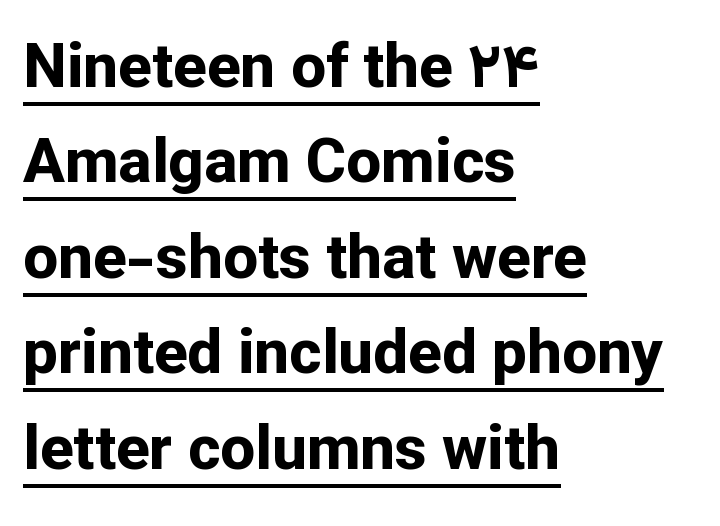
Layout note: lines flush left. Is the type bold? Yes — the strokes are clearly thick and heavy. Underline: present. In terms of letterform style, serifs are entirely absent. Vertical strokes here are truly vertical.
